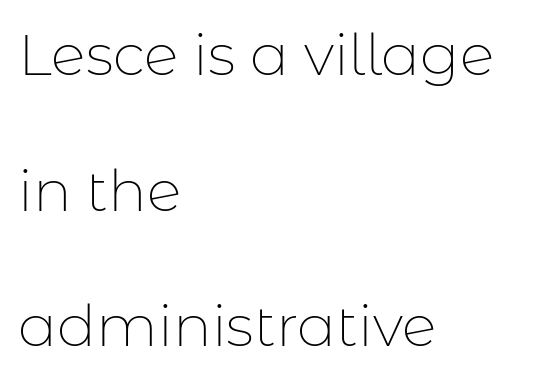
The font is comparable to plain body text, perhaps lighter. You could call the tracking neutral — neither tight nor loose. The rendering uses natural spacing where letterforms have individual widths. Unmarked baselines from the first word to the last. Does the lettering tilt? It doesn't — this is upright.
